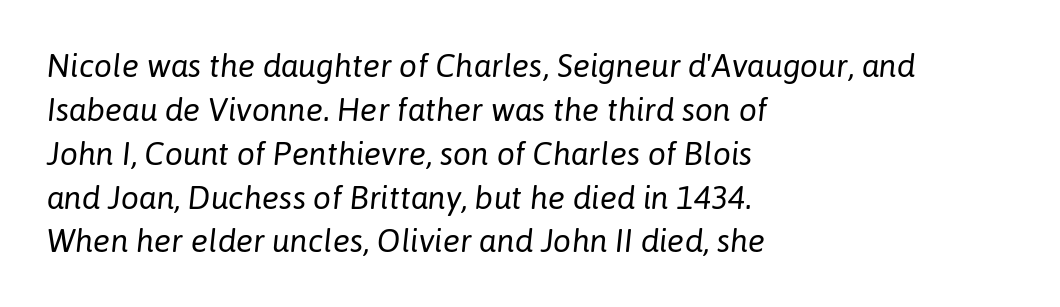
Check under the words: just untouched page. Each stroke keeps to a modest, everyday thickness or less. Leading: standard. The face used here is proportionally spaced, like ordinary book or web type.
